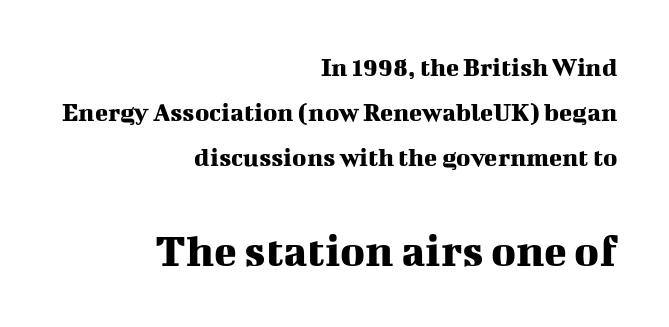
Q: Is the text italic (slanted)? A: No, it is upright.
Q: Is the typeface a serif or a sans-serif typeface? A: Serif.
Q: Is the text underlined? A: No.
Q: How is the paragraph aligned? A: Right-aligned.
Q: Is the spacing between letters normal or unusually wide? A: Normal.
Q: Is the spacing between lines tight, normal or loose? A: Normal.
Q: Which block of text is set in a larger size, the first (top) or the second (bottom)? A: The second (bottom) one.
Q: Width (condensed, normal, or wide)? A: Normal.
Q: Stroke contrast? A: Medium.
Q: x-height? A: Medium.
Q: Monospaced? A: No.
